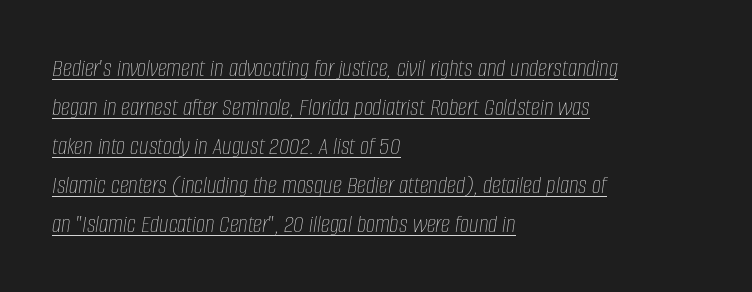
The specimen includes a rule beneath the text block's lines. The vertical gap from one line to the next is medium. A typesetter would mark this as italic. The typeface has the unassuming heft of standard copy or less. The rendering anchors every line to the left-hand side.
